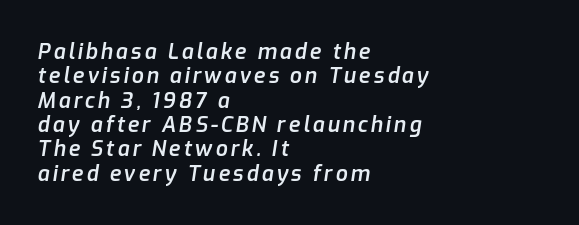
The image shows 21 px text type, italic (leaning right); set left-aligned, line spacing 1.16x, not underlined.
